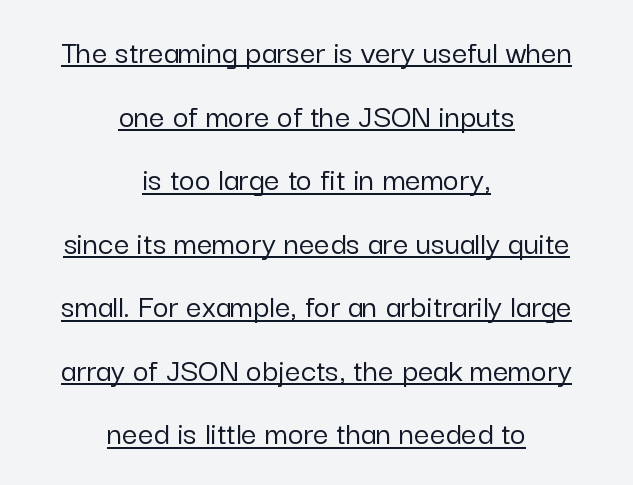
The image shows 34 px sans-serif type, upright; set centered, line spacing 1.87x, normal letter spacing, underlined; low stroke contrast and a medium x-height.
